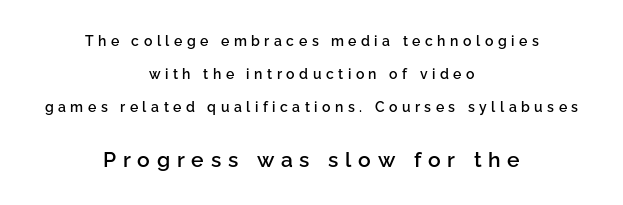
{"italic": "no", "bold": "semi", "underline": "no", "align": "center", "line_spacing": "loose", "line_spacing_ratio": 2.35, "letter_spacing": "wide", "letter_spacing_em": 0.32, "larger_block": "second", "size_ratio": 1.5, "glyph_px": 21}
